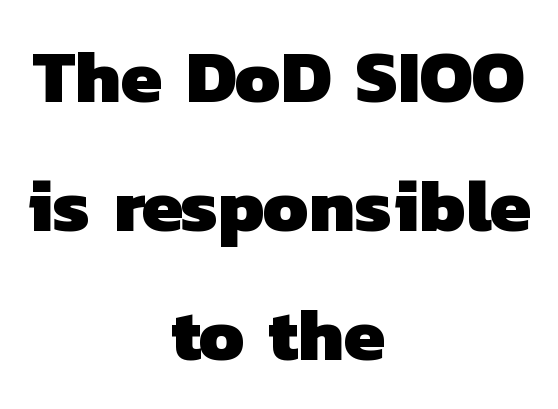
Q: Is the text bold? A: Yes.
Q: Is the typeface a serif or a sans-serif typeface? A: Sans-serif.
Q: Is the text underlined? A: No.
Q: How is the paragraph aligned? A: Centered.
Q: Is the spacing between letters normal or unusually wide? A: Normal.
Q: Width (condensed, normal, or wide)? A: Normal.
Q: Stroke contrast? A: Low.
Q: x-height? A: Medium.
Q: Monospaced? A: No.
